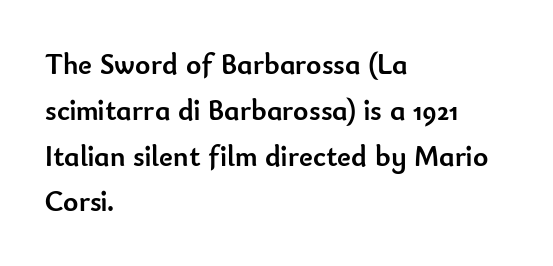
Decoration check: the copy has no underline. Inter-character spacing is left at the font's built-in metrics. Is the type bold? Yes — the strokes are clearly thick and heavy. Is this a fixed-width face? No — the glyphs have proportional, varying widths. Nope, no serifs anywhere on these letters.
